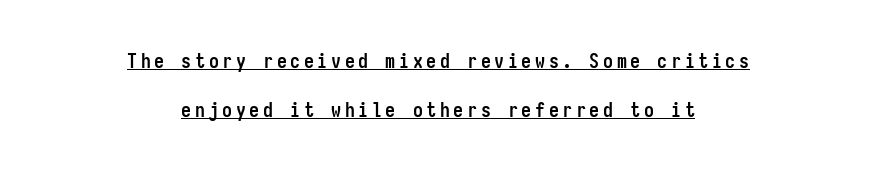
{"italic": "no", "bold": "yes", "underline": "yes", "align": "center", "line_spacing": "loose", "line_spacing_ratio": 2.44, "glyph_px": 20}
